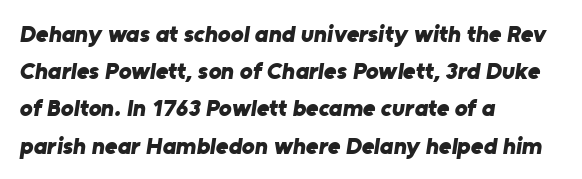
{"bold": "yes", "underline": "no", "align": "left", "line_spacing": "normal", "line_spacing_ratio": 1.55, "letter_spacing": "normal", "letter_spacing_em": 0.0, "glyph_px": 24}
